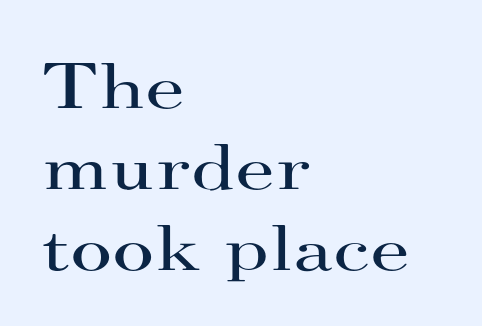
The image shows 65 px regular-weight, wide serif type, upright; set left-aligned, normal line spacing (1.25x), normal letter spacing, not underlined; high stroke contrast and a small x-height.
